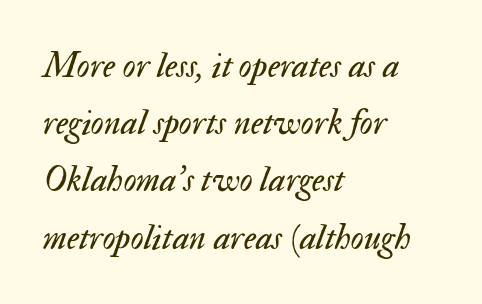
Q: Is the text bold? A: No.
Q: Is the text italic (slanted)? A: Yes, it leans right by about 17 degrees.
Q: Is the text underlined? A: No.
Q: How is the paragraph aligned? A: Left-aligned.
Q: Is the spacing between letters normal or unusually wide? A: Normal.
Q: Is the spacing between lines tight, normal or loose? A: Normal.
Q: Width (condensed, normal, or wide)? A: Normal.
Q: Stroke contrast? A: Medium.
Q: x-height? A: Small.
Q: Monospaced? A: No.
